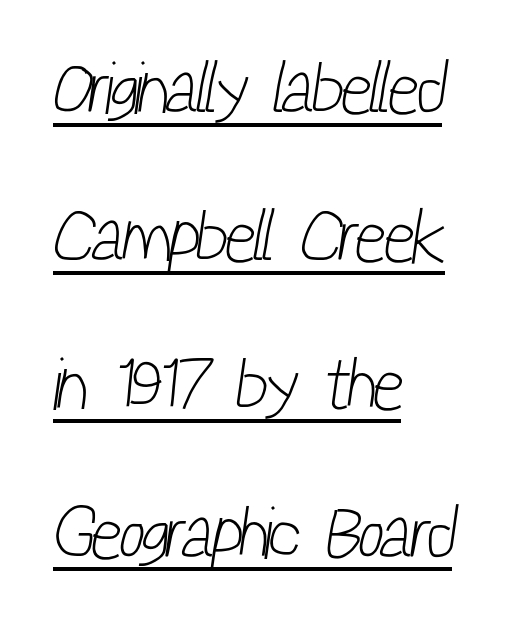
In CSS terms this would be text-align: left. The sample's only ornament is a line tracing under the words. Grotesque or geometric, the face here clearly has no serifs. The rendering uses natural spacing where letterforms have individual widths.
